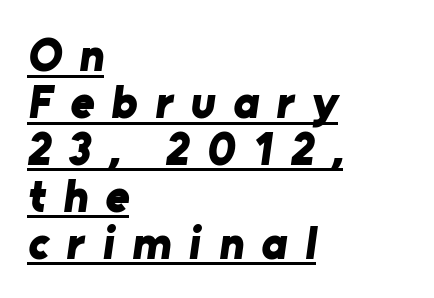
The image shows 46 px bold sans-serif type; set left-aligned, tight line spacing (1.02x), unusually wide letter spacing (+0.38 em), underlined; low stroke contrast and a medium x-height.
